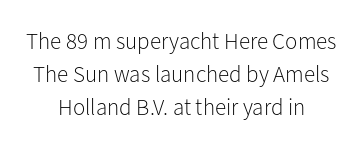
The image shows 23 px text type, upright; set centered, normal line spacing (1.44x), normal letter spacing, not underlined.
